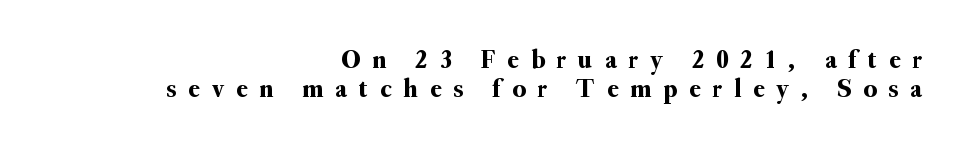
Posture: straight, roman, zero tilt. A student would call this right alignment; a typographer would say flush right, rag left. Has an underline been added? It has not. This block would grow much taller if given ordinary leading; it's compressed now. These lines have a slow, spaced-out rhythm from letter to letter.
